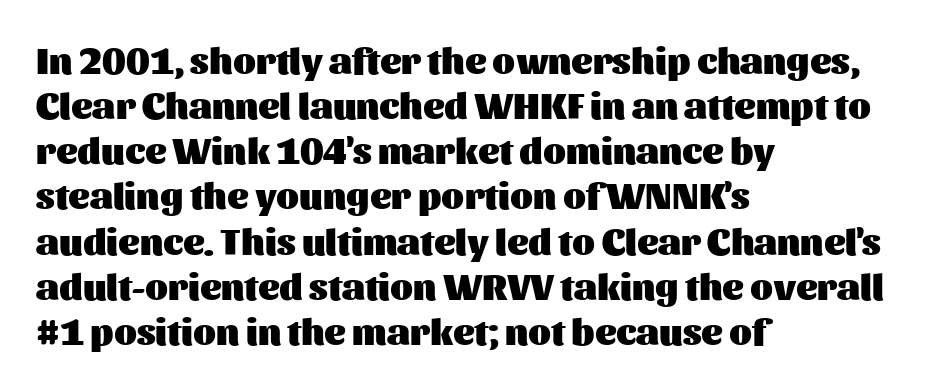
Q: Is the text bold? A: Yes.
Q: Is the text italic (slanted)? A: No, it is upright.
Q: Is the typeface a serif or a sans-serif typeface? A: Sans-serif.
Q: Is the text underlined? A: No.
Q: How is the paragraph aligned? A: Left-aligned.
Q: Is the spacing between letters normal or unusually wide? A: Normal.
Q: Width (condensed, normal, or wide)? A: Normal.
Q: Stroke contrast? A: Medium.
Q: x-height? A: Medium.
Q: Monospaced? A: No.
